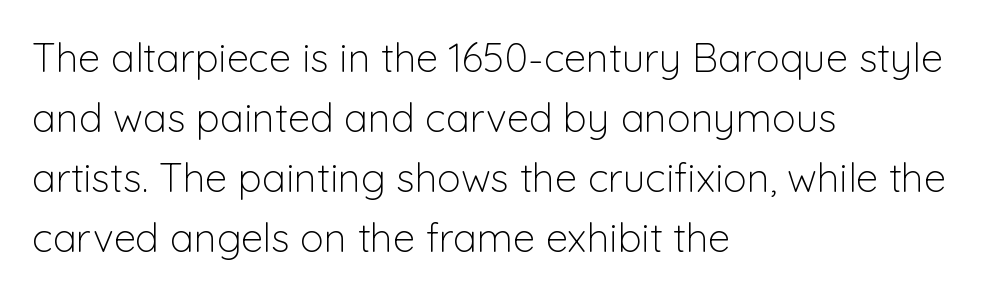
Q: Is the text bold? A: No.
Q: Is the text italic (slanted)? A: No, it is upright.
Q: Is the typeface a serif or a sans-serif typeface? A: Sans-serif.
Q: Is the text underlined? A: No.
Q: How is the paragraph aligned? A: Left-aligned.
Q: Is the spacing between letters normal or unusually wide? A: Normal.
Q: Is the spacing between lines tight, normal or loose? A: Normal.
Q: Width (condensed, normal, or wide)? A: Normal.
Q: Stroke contrast? A: Low.
Q: x-height? A: Medium.
Q: Monospaced? A: No.
